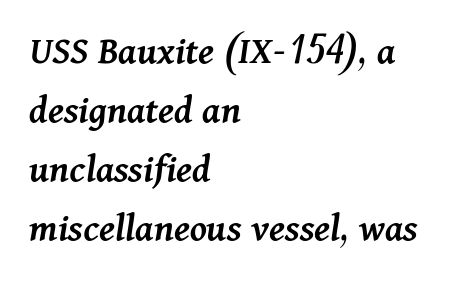
Q: Is the text bold? A: Semi-bold.
Q: Is the text italic (slanted)? A: Yes, it leans right by about 11 degrees.
Q: Is the text underlined? A: No.
Q: How is the paragraph aligned? A: Left-aligned.
Q: Is the spacing between letters normal or unusually wide? A: Normal.
Q: Is the spacing between lines tight, normal or loose? A: Normal.
Q: Width (condensed, normal, or wide)? A: Normal.
Q: Stroke contrast? A: Medium.
Q: x-height? A: Medium.
Q: Monospaced? A: No.
